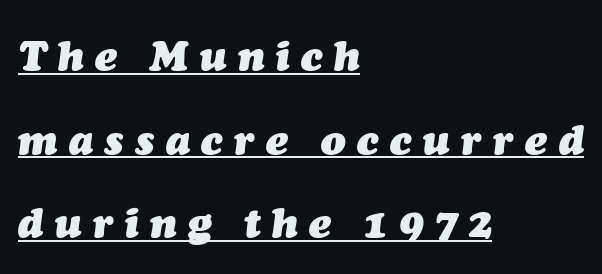
The tracking jumps out immediately: characters are airy and widely separated. The line-height multiplier appears high, well above default. Compared with ordinary roman type, these characters are visibly tilted. Emphasis by weight is at full strength: bold.
